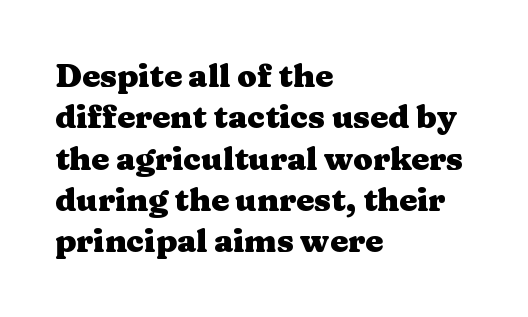
{"serif": "yes", "italic": "no", "bold": "yes", "weight": "heavy", "width": "wide", "stroke_contrast": "medium", "x_height": "medium", "monospaced": "no", "underline": "no", "align": "left", "line_spacing": "normal", "line_spacing_ratio": 1.29, "letter_spacing": "normal", "letter_spacing_em": 0.0, "glyph_px": 32}
